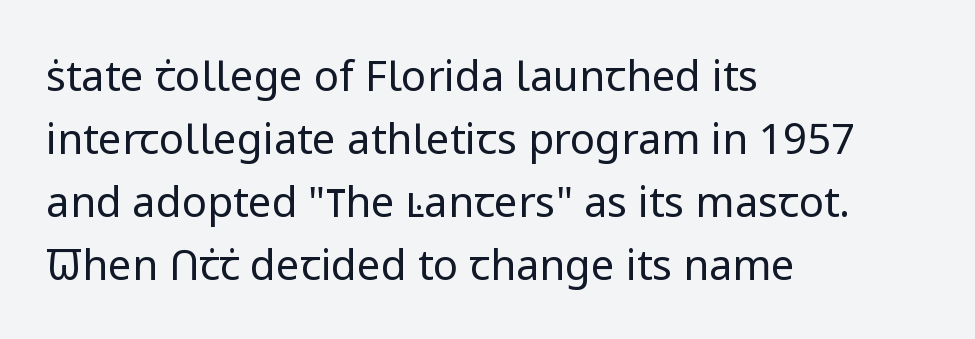
The letterforms sit at book weight or below. The paragraph shown leans on its left margin. Caption: standard tracking, unaltered. Upright lettering throughout. You can tell from the bare stems that sans-serif type was used. Lines of text with bare space underneath.
